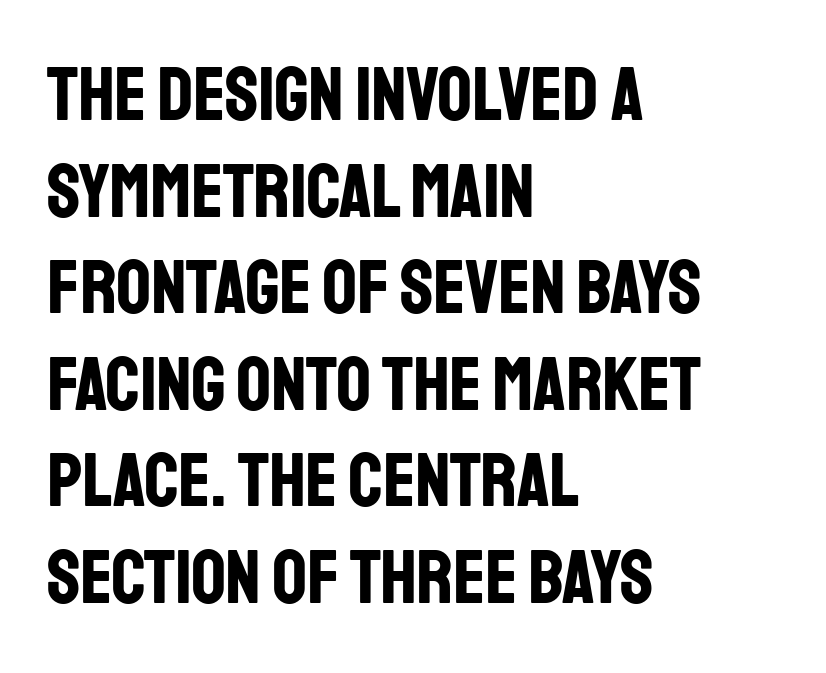
Q: Is the text bold? A: Yes.
Q: Is the text italic (slanted)? A: No, it is upright.
Q: Is the typeface a serif or a sans-serif typeface? A: Sans-serif.
Q: Is the text underlined? A: No.
Q: How is the paragraph aligned? A: Left-aligned.
Q: Is the spacing between letters normal or unusually wide? A: Normal.
Q: Is the spacing between lines tight, normal or loose? A: Normal.
Q: Width (condensed, normal, or wide)? A: Condensed.
Q: Stroke contrast? A: Low.
Q: x-height? A: Large.
Q: Monospaced? A: No.
